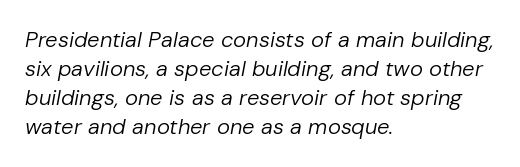
{"italic": "yes", "lean": "right", "slant_degrees": 10, "bold": "no", "underline": "no", "align": "left", "line_spacing": "normal", "line_spacing_ratio": 1.32, "letter_spacing": "normal", "letter_spacing_em": 0.0, "glyph_px": 22}
